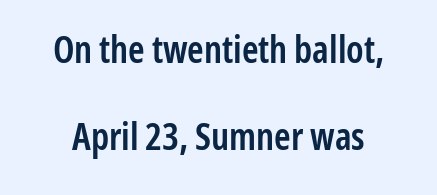
{"serif": "no", "italic": "no", "bold": "semi", "weight": "semibold", "width": "condensed", "stroke_contrast": "low", "x_height": "medium", "monospaced": "no", "underline": "no", "line_spacing": "loose", "line_spacing_ratio": 2.35, "letter_spacing": "normal", "letter_spacing_em": 0.0, "glyph_px": 37}
